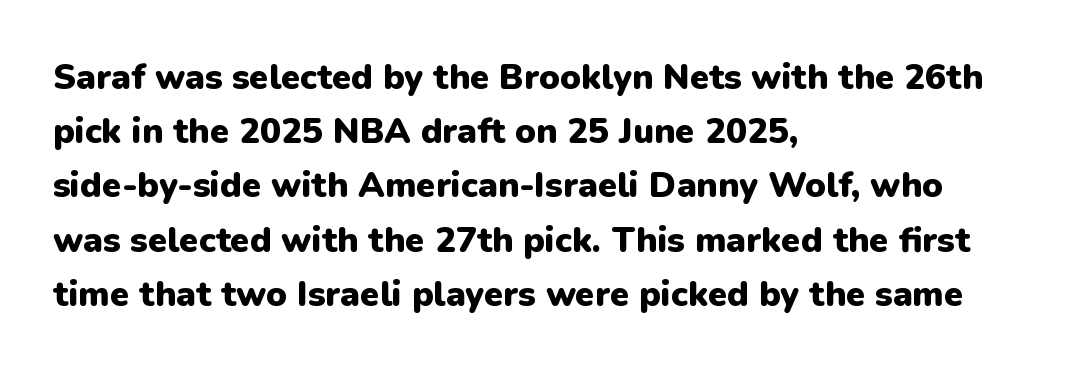
Q: Is the text bold? A: Yes.
Q: Is the text italic (slanted)? A: No, it is upright.
Q: Is the typeface a serif or a sans-serif typeface? A: Sans-serif.
Q: Is the text underlined? A: No.
Q: How is the paragraph aligned? A: Left-aligned.
Q: Is the spacing between letters normal or unusually wide? A: Normal.
Q: Is the spacing between lines tight, normal or loose? A: Normal.
Q: Width (condensed, normal, or wide)? A: Normal.
Q: Stroke contrast? A: Low.
Q: x-height? A: Medium.
Q: Monospaced? A: No.
